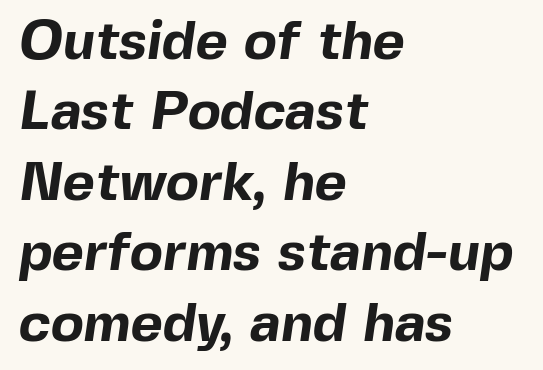
{"serif": "no", "bold": "yes", "weight": "bold", "width": "normal", "x_height": "medium", "monospaced": "no", "underline": "no", "align": "left", "line_spacing": "normal", "line_spacing_ratio": 1.28, "letter_spacing": "normal", "letter_spacing_em": 0.0, "glyph_px": 55}
